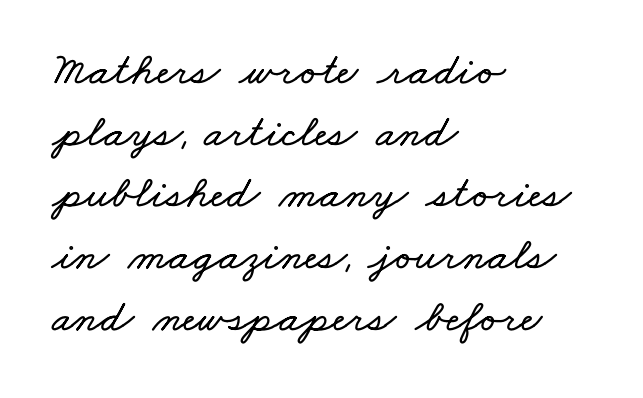
Successive baselines arrive at the customary interval. This sample is left-justified, so line endings fall wherever the words run out. How are the letters spaced? Ordinarily, with no added tracking. Underline: absent. Do the characters align in a grid? No, the font is proportional.
